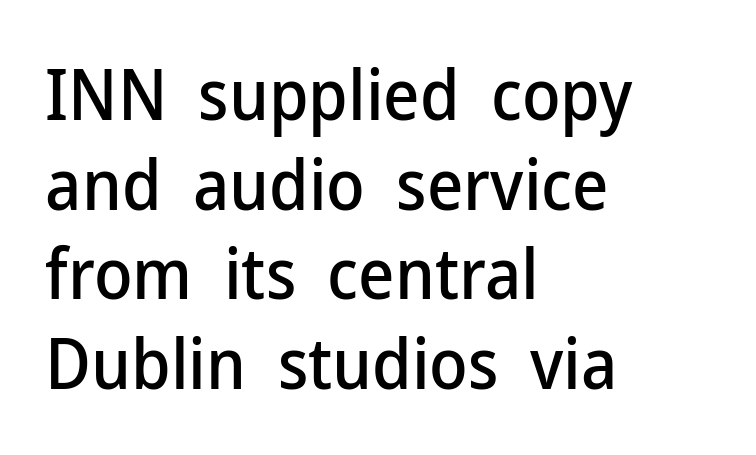
The image shows 70 px sans-serif type, upright; set left-aligned, normal line spacing (1.28x), normal letter spacing, not underlined; low stroke contrast and a medium x-height.
